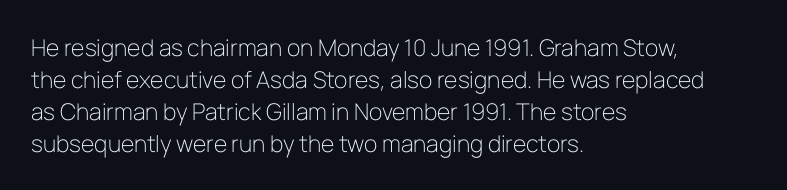
Caption: standard tracking, unaltered. Does the leading feel generous? No, just average. The lines are quadded left. Check the space under the baseline: it is left empty.
